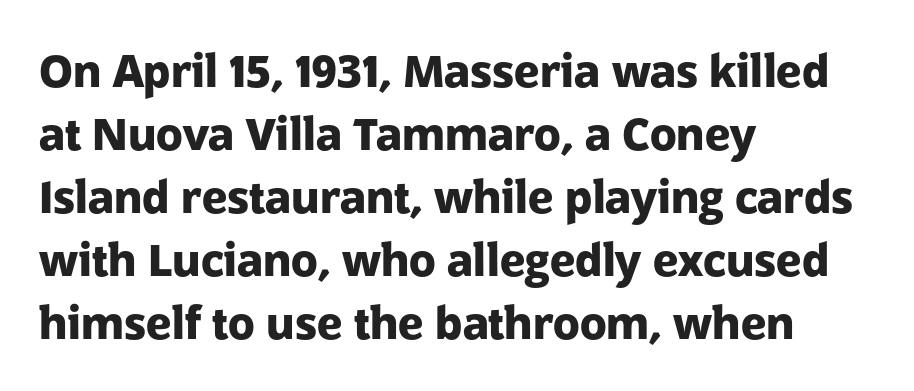
{"serif": "no", "italic": "no", "bold": "yes", "weight": "heavy", "width": "normal", "stroke_contrast": "low", "x_height": "medium", "monospaced": "no", "underline": "no", "align": "left", "line_spacing": "normal", "line_spacing_ratio": 1.43, "letter_spacing": "normal", "letter_spacing_em": 0.0, "glyph_px": 44}
